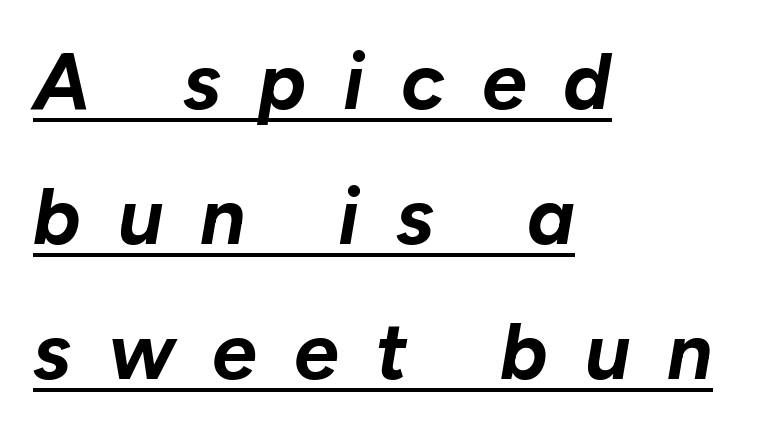
Q: Is the text bold? A: Yes.
Q: Is the text italic (slanted)? A: Yes, it leans right by about 10 degrees.
Q: Is the text underlined? A: Yes.
Q: How is the paragraph aligned? A: Left-aligned.
Q: Is the spacing between letters normal or unusually wide? A: Unusually wide.
Q: Is the spacing between lines tight, normal or loose? A: Normal.
Q: Width (condensed, normal, or wide)? A: Normal.
Q: Stroke contrast? A: Low.
Q: x-height? A: Medium.
Q: Monospaced? A: No.
